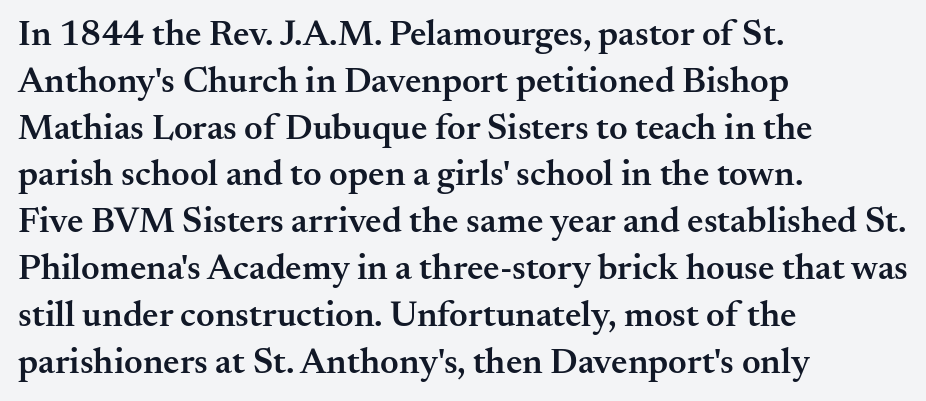
Q: Is the text bold? A: Semi-bold.
Q: Is the text italic (slanted)? A: No, it is upright.
Q: Is the typeface a serif or a sans-serif typeface? A: Serif.
Q: Is the text underlined? A: No.
Q: How is the paragraph aligned? A: Left-aligned.
Q: Is the spacing between letters normal or unusually wide? A: Normal.
Q: Is the spacing between lines tight, normal or loose? A: Normal.
Q: Width (condensed, normal, or wide)? A: Normal.
Q: Stroke contrast? A: Medium.
Q: x-height? A: Small.
Q: Monospaced? A: No.
